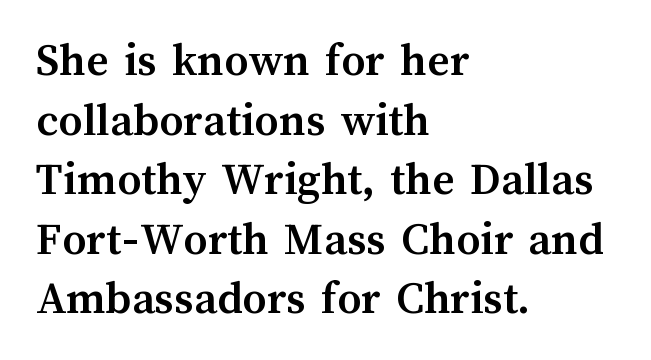
Q: Is the text bold? A: Yes.
Q: Is the text italic (slanted)? A: No, it is upright.
Q: Is the text underlined? A: No.
Q: How is the paragraph aligned? A: Left-aligned.
Q: Is the spacing between letters normal or unusually wide? A: Normal.
Q: Width (condensed, normal, or wide)? A: Normal.
Q: Stroke contrast? A: Medium.
Q: x-height? A: Medium.
Q: Monospaced? A: No.
